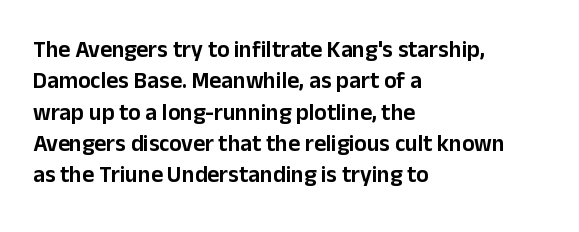
Q: Is the text italic (slanted)? A: No, it is upright.
Q: Is the text underlined? A: No.
Q: How is the paragraph aligned? A: Left-aligned.
Q: Is the spacing between letters normal or unusually wide? A: Normal.
Q: Is the spacing between lines tight, normal or loose? A: Normal.
